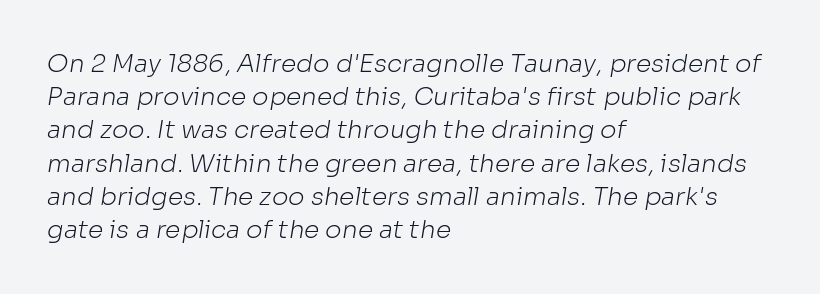
The image shows 25 px text type; set left-aligned, normal line spacing (1.33x), normal letter spacing, not underlined.
